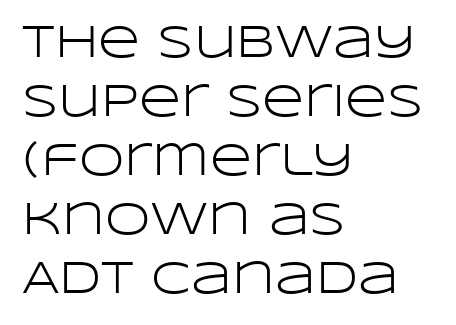
Here the glyphs are tracked normally, forming tight word shapes. Horizontally, the lines are justified to the leading edge only. Tall strokes in this sample are plumb rather than angled. The string is rendered with underlining switched off. Regarding serifs, this sample does without them. Whoever set this chose a conventional vertical rhythm.
